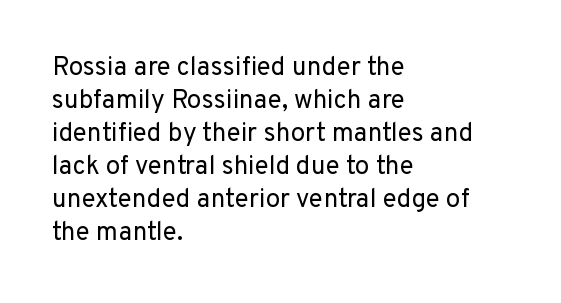
Q: Is the text bold? A: No.
Q: Is the text italic (slanted)? A: No, it is upright.
Q: Is the text underlined? A: No.
Q: How is the paragraph aligned? A: Left-aligned.
Q: Is the spacing between letters normal or unusually wide? A: Normal.
Q: Is the spacing between lines tight, normal or loose? A: Normal.
